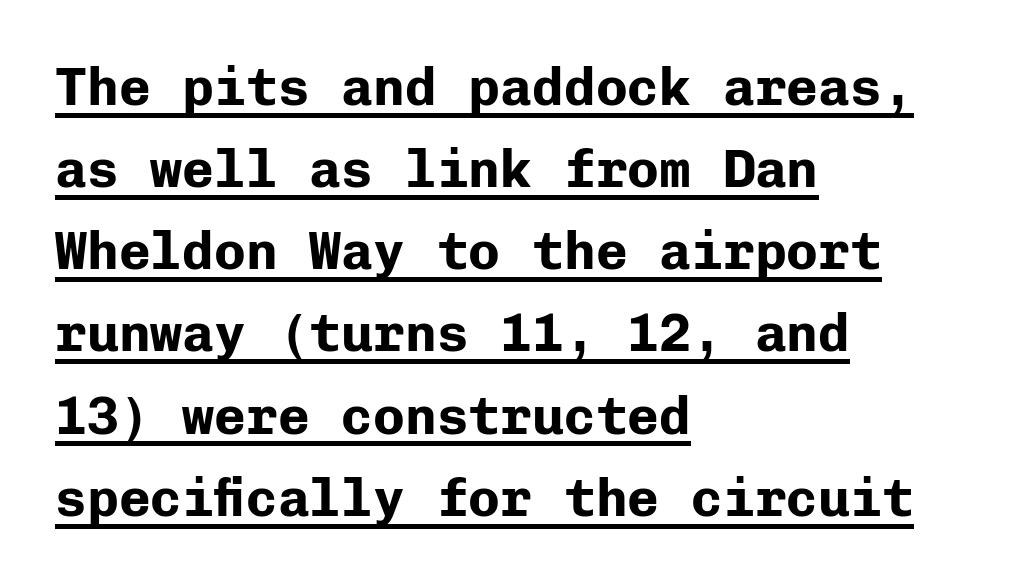
Q: Is the text bold? A: Yes.
Q: Is the text italic (slanted)? A: No, it is upright.
Q: Is the typeface a serif or a sans-serif typeface? A: Sans-serif.
Q: Is the text underlined? A: Yes.
Q: How is the paragraph aligned? A: Left-aligned.
Q: Is the spacing between letters normal or unusually wide? A: Normal.
Q: Is the spacing between lines tight, normal or loose? A: Normal.
Q: Width (condensed, normal, or wide)? A: Normal.
Q: Stroke contrast? A: Low.
Q: x-height? A: Medium.
Q: Monospaced? A: Yes.
